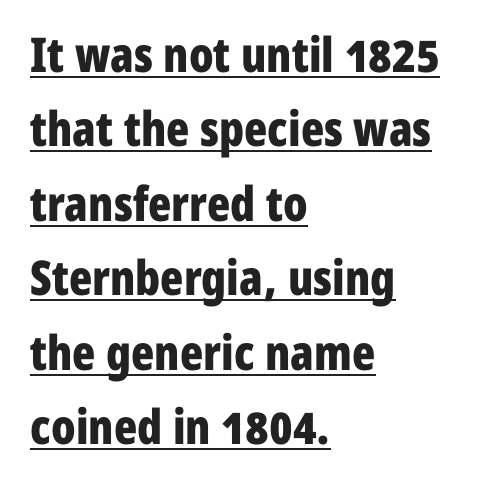
Notice how the passage keeps a crisp vertical edge on the left only. Does the type have serifs? No, each stem ends abruptly. Default kerning and tracking; the words read as compact shapes. Think of a printed novel: that variable character pitch is what you see here. The typography opts for an upright posture over an oblique one.
